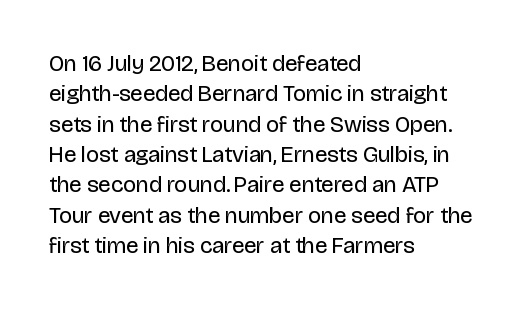
{"italic": "no", "bold": "no", "underline": "no", "align": "left", "line_spacing": "normal", "line_spacing_ratio": 1.32, "letter_spacing": "normal", "letter_spacing_em": 0.0, "glyph_px": 23}
